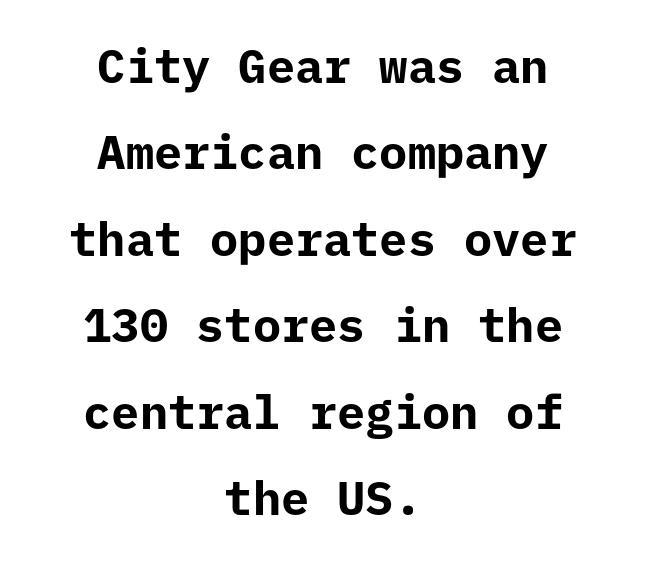
{"serif": "no", "italic": "no", "bold": "yes", "weight": "bold", "width": "normal", "stroke_contrast": "low", "x_height": "medium", "underline": "no", "align": "center", "line_spacing_ratio": 1.84, "letter_spacing": "normal", "letter_spacing_em": 0.0, "glyph_px": 47}
